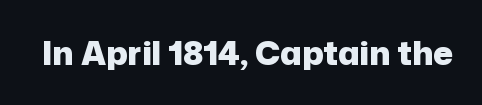
Q: Is the text bold? A: Yes.
Q: Is the text italic (slanted)? A: No, it is upright.
Q: Is the typeface a serif or a sans-serif typeface? A: Sans-serif.
Q: Is the text underlined? A: No.
Q: Is the spacing between letters normal or unusually wide? A: Normal.
Q: Width (condensed, normal, or wide)? A: Normal.
Q: Stroke contrast? A: Low.
Q: x-height? A: Medium.
Q: Monospaced? A: No.
